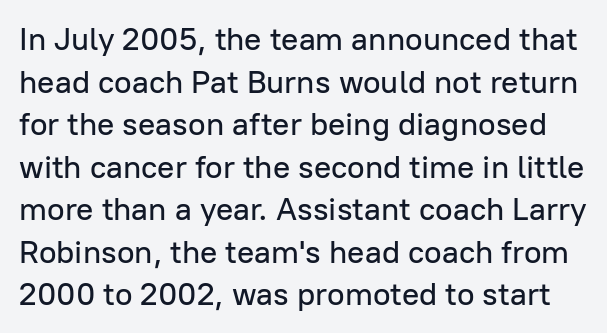
{"serif": "no", "italic": "no", "width": "normal", "stroke_contrast": "low", "x_height": "medium", "monospaced": "no", "underline": "no", "line_spacing": "normal", "line_spacing_ratio": 1.33, "letter_spacing": "normal", "letter_spacing_em": 0.0, "glyph_px": 32}
